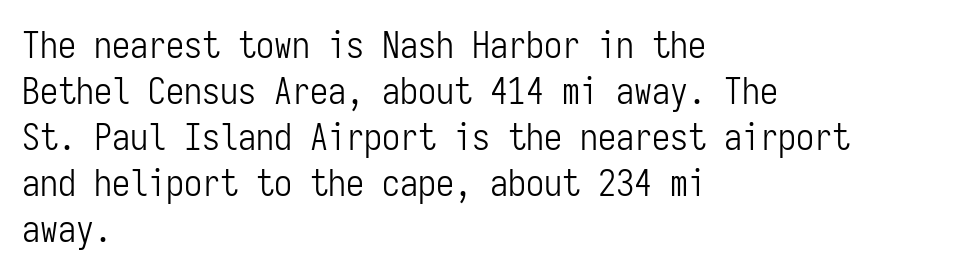
Q: Is the text bold? A: No.
Q: Is the text italic (slanted)? A: No, it is upright.
Q: Is the typeface a serif or a sans-serif typeface? A: Sans-serif.
Q: Is the text underlined? A: No.
Q: How is the paragraph aligned? A: Left-aligned.
Q: Is the spacing between letters normal or unusually wide? A: Normal.
Q: Is the spacing between lines tight, normal or loose? A: Normal.
Q: Width (condensed, normal, or wide)? A: Condensed.
Q: Stroke contrast? A: Low.
Q: x-height? A: Medium.
Q: Monospaced? A: Yes.
